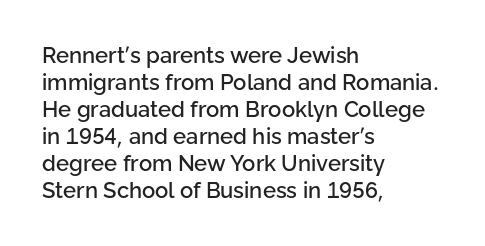
The horizontal fit of the characters is conventional and even. The typesetter chose a ragged-right arrangement here. Upright lettering throughout. The specimen omits any rule beneath the text block's lines.
